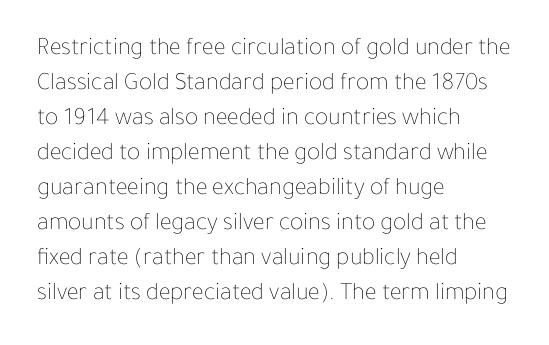
Nobody drew a line under any word here. The passage is arranged the way most books set body copy — flush left. Is the stroke heavy? The answer is a plain regular-or-lighter. Nobody touched the tracking dial on this one. A roman cut, with each character standing at attention. The space between consecutive lines is moderate.
